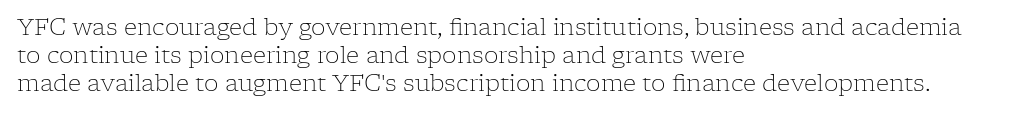
The image shows 23 px text type, upright; set left-aligned, line spacing 1.22x, normal letter spacing, not underlined.
